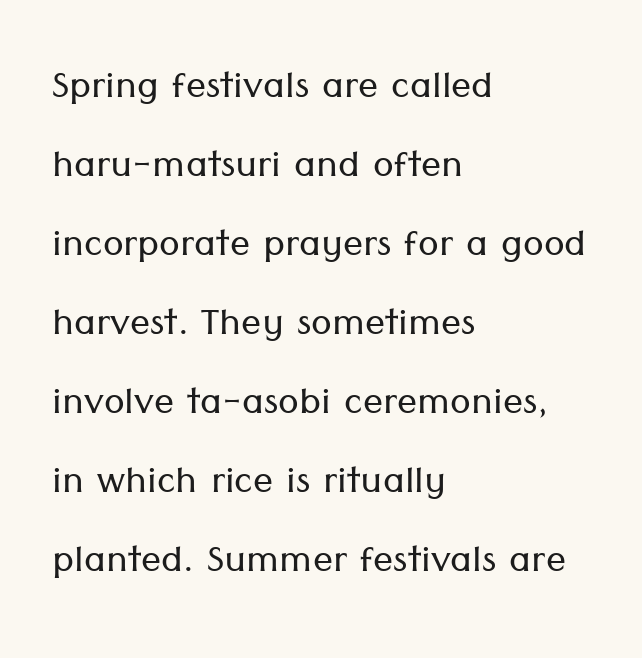
The image shows 50 px light sans-serif type, upright; set left-aligned, normal line spacing (1.58x), normal letter spacing, not underlined; low stroke contrast and a medium x-height.
